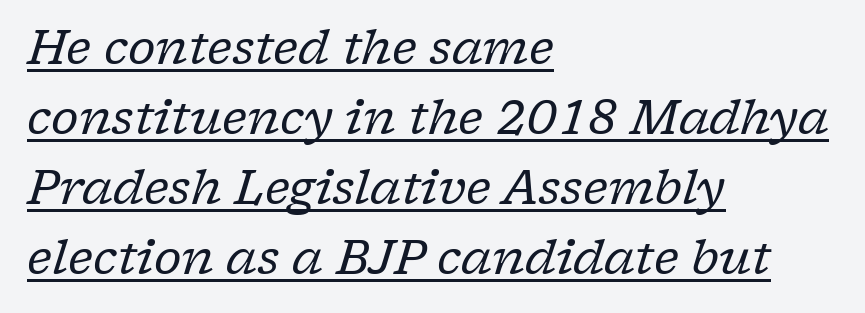
{"serif": "yes", "italic": "yes", "lean": "right", "slant_degrees": 17, "bold": "no", "weight": "regular", "width": "normal", "stroke_contrast": "low", "x_height": "medium", "monospaced": "no", "underline": "yes", "align": "left", "line_spacing": "normal", "line_spacing_ratio": 1.49, "letter_spacing": "normal", "letter_spacing_em": 0.0, "glyph_px": 47}
